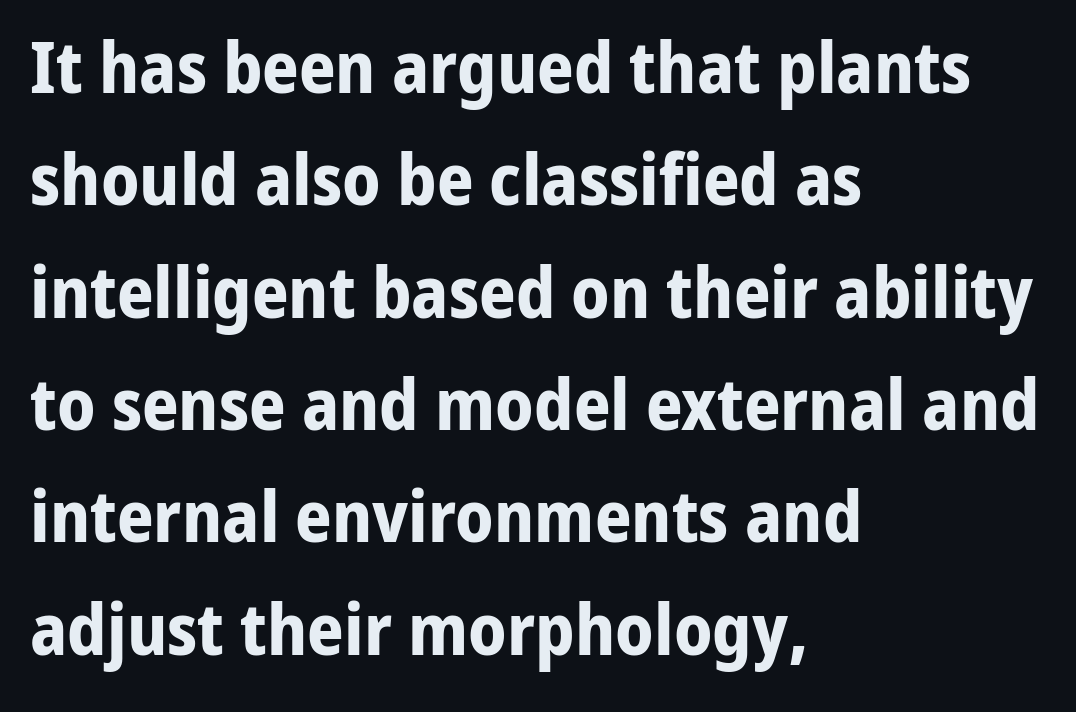
Q: Is the text bold? A: Yes.
Q: Is the text italic (slanted)? A: No, it is upright.
Q: Is the typeface a serif or a sans-serif typeface? A: Sans-serif.
Q: Is the text underlined? A: No.
Q: How is the paragraph aligned? A: Left-aligned.
Q: Is the spacing between letters normal or unusually wide? A: Normal.
Q: Is the spacing between lines tight, normal or loose? A: Normal.
Q: Width (condensed, normal, or wide)? A: Normal.
Q: Stroke contrast? A: Low.
Q: x-height? A: Medium.
Q: Monospaced? A: No.
